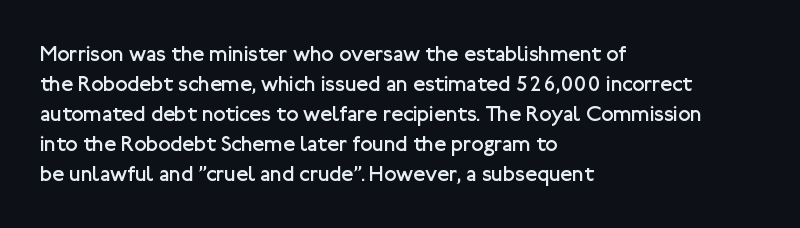
The image shows 22 px text type, upright; set left-aligned, normal line spacing (1.36x), normal letter spacing, not underlined.
